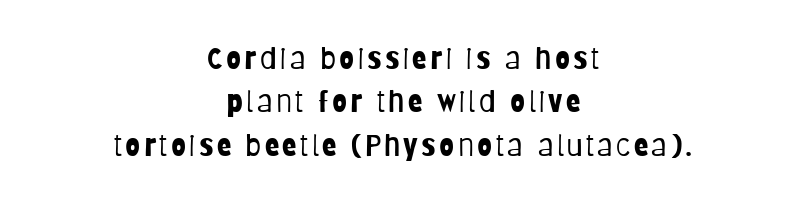
{"serif": "no", "italic": "no", "bold": "no", "weight": "light", "width": "condensed", "stroke_contrast": "low", "x_height": "large", "monospaced": "no", "underline": "no", "align": "center", "line_spacing": "normal", "line_spacing_ratio": 1.45, "glyph_px": 30}
